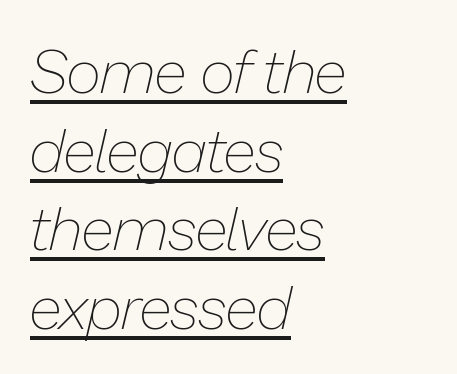
The type is set solid horizontally, with unmodified tracking. These lines are rendered in a variable-pitch font. When letters slant like this, we call the style italic. You can see a thin bar hugging the bottom of the glyphs. These lines are set flush left with a ragged right edge.
